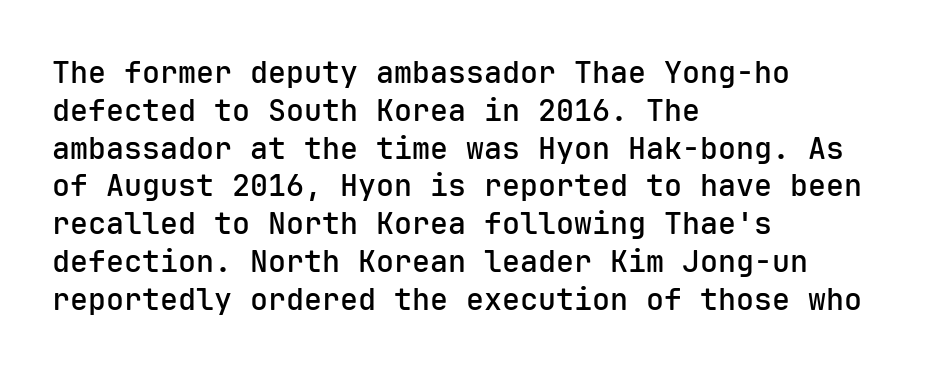
{"serif": "no", "italic": "no", "bold": "semi", "weight": "semibold", "width": "normal", "stroke_contrast": "low", "x_height": "medium", "monospaced": "yes", "underline": "no", "align": "left", "line_spacing": "normal", "line_spacing_ratio": 1.26, "letter_spacing": "normal", "letter_spacing_em": 0.0, "glyph_px": 30}
